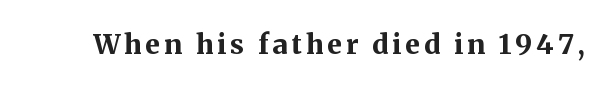
The lettering holds an erect, upright posture throughout. Check the space under the baseline: it is left empty. Does the weight exceed regular? Yes, all the way to bold.
